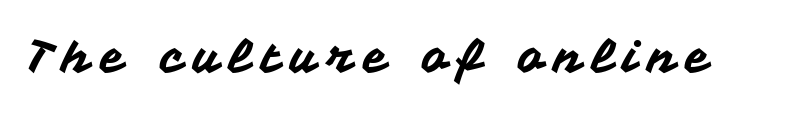
The image shows 45 px sans-serif type; set unusually wide letter spacing (+0.21 em), not underlined; medium stroke contrast and a medium x-height.
